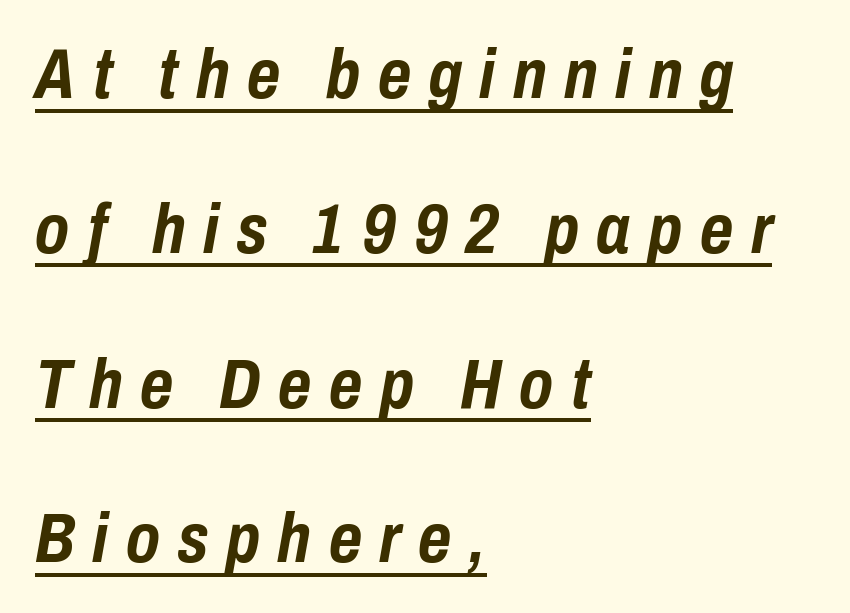
Q: Is the text bold? A: Yes.
Q: Is the text italic (slanted)? A: Yes, it leans right by about 10 degrees.
Q: Is the text underlined? A: Yes.
Q: How is the paragraph aligned? A: Left-aligned.
Q: Is the spacing between letters normal or unusually wide? A: Unusually wide.
Q: Is the spacing between lines tight, normal or loose? A: Loose.
Q: Width (condensed, normal, or wide)? A: Condensed.
Q: Stroke contrast? A: Low.
Q: x-height? A: Medium.
Q: Monospaced? A: No.
